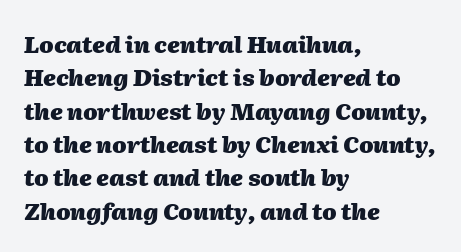
{"italic": "yes", "lean": "right", "slant_degrees": 2, "bold": "yes", "underline": "no", "align": "left", "line_spacing": "normal", "line_spacing_ratio": 1.45, "letter_spacing": "normal", "letter_spacing_em": 0.0, "glyph_px": 23}
